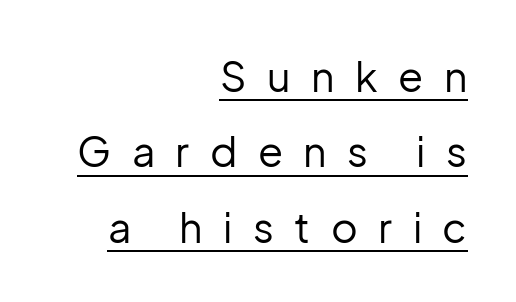
Caption: expanded tracking, letters set apart. Spacing verdict: proportional, widths tailored to each character. It's the straight-up-and-down kind of type. The rendering uses the underline text-decoration. The letters carry no serifs — their stems end cleanly without finishing strokes. A student would call this right alignment; a typographer would say flush right, rag left.
